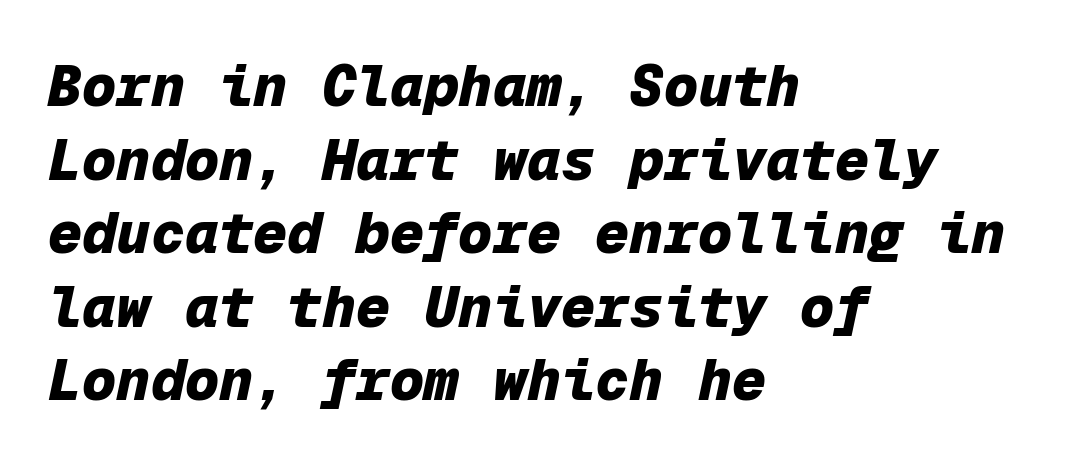
Typesetter's note: full bold, strokes at maximum text heaviness. The face used here is monospaced, like something from a code editor. The gap between lines stays unmarked. Caption: standard tracking, unaltered. The text block is weighted toward the left margin, trailing off unevenly rightward. Tall strokes in this sample are angled rather than plumb.
